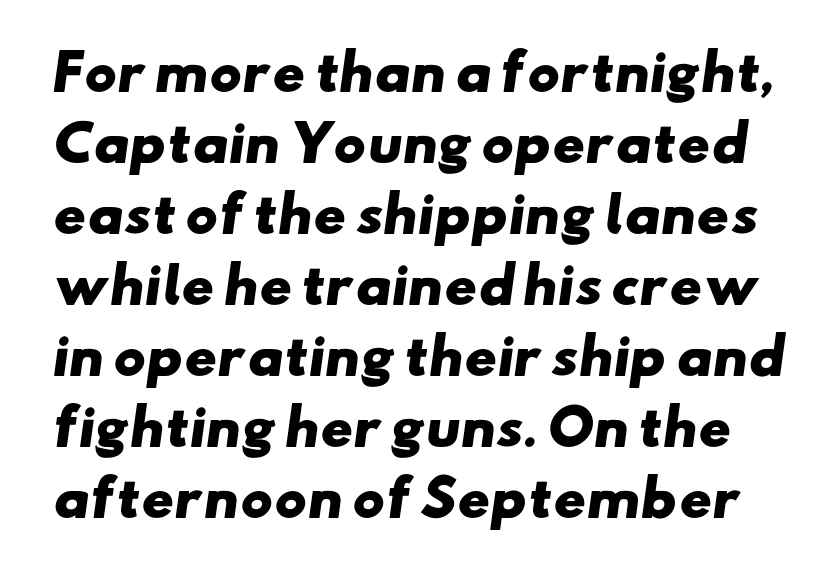
Q: Is the text bold? A: Yes.
Q: Is the typeface a serif or a sans-serif typeface? A: Sans-serif.
Q: Is the text underlined? A: No.
Q: Is the spacing between letters normal or unusually wide? A: Normal.
Q: Is the spacing between lines tight, normal or loose? A: Normal.
Q: Width (condensed, normal, or wide)? A: Wide.
Q: Stroke contrast? A: Low.
Q: x-height? A: Small.
Q: Monospaced? A: No.
